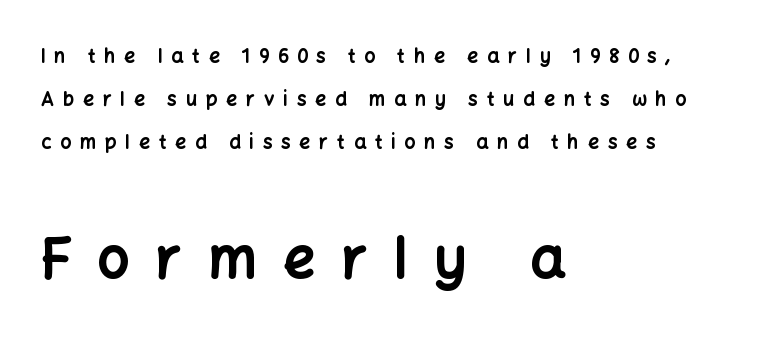
{"serif": "no", "italic": "no", "bold": "yes", "weight": "bold", "width": "normal", "stroke_contrast": "low", "x_height": "medium", "monospaced": "no", "underline": "no", "align": "left", "line_spacing": "loose", "line_spacing_ratio": 2.26, "letter_spacing": "wide", "letter_spacing_em": 0.47, "larger_block": "second", "size_ratio": 2.95, "glyph_px": 56}
